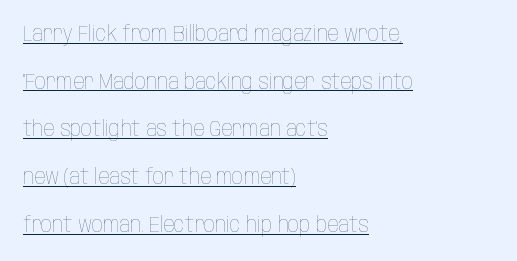
Is there an underline? Yes — a line sits under the letters. No chunkiness to these letters — they're not bold. Compared with a centered layout, this one pins lines to the left instead. Do the letters lean? They stand straight. This sample uses plain, unmodified letter spacing. A typesetter would call this leading open, well beyond the default.
